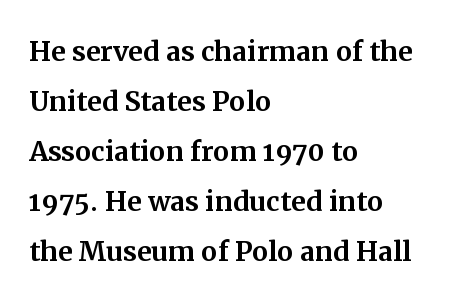
Bare-footed words on every line. Students, note that the glyphs here touch the page at normal intervals. A typesetter would call this leading conventional body-copy spacing. Each letter keeps its own natural width here, so spacing adapts to shape. Short and long lines alike share a common starting point at left. The lettering holds an erect, upright posture throughout.
